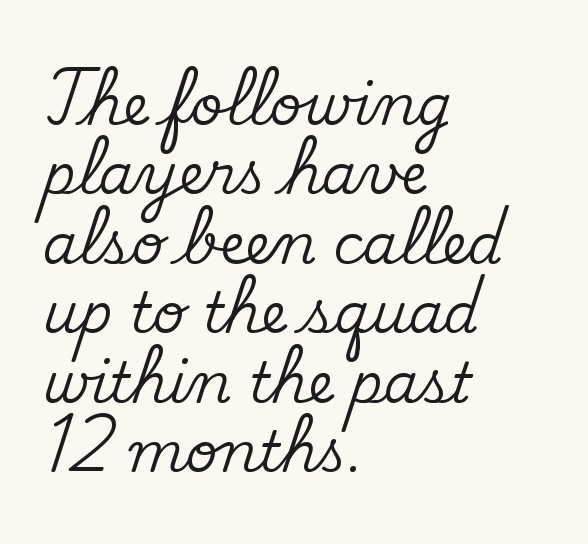
{"width": "normal", "stroke_contrast": "medium", "x_height": "small", "monospaced": "no", "underline": "no", "align": "left", "line_spacing_ratio": 1.24, "letter_spacing": "normal", "letter_spacing_em": 0.0, "glyph_px": 56}
